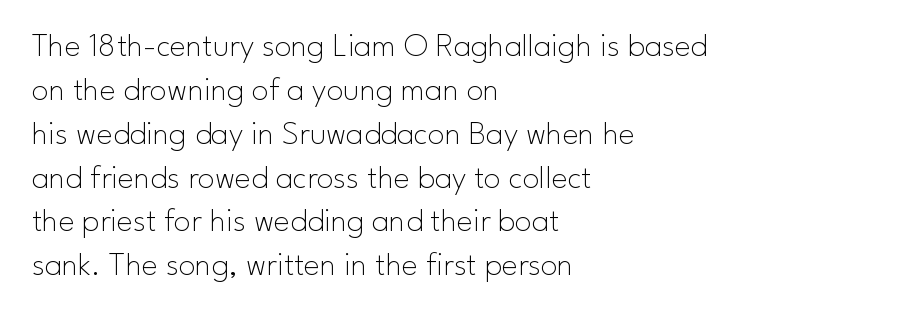
{"serif": "no", "italic": "no", "bold": "no", "weight": "thin", "width": "normal", "stroke_contrast": "low", "x_height": "small", "monospaced": "no", "underline": "no", "align": "left", "line_spacing": "normal", "line_spacing_ratio": 1.29, "letter_spacing": "normal", "letter_spacing_em": 0.0, "glyph_px": 34}
